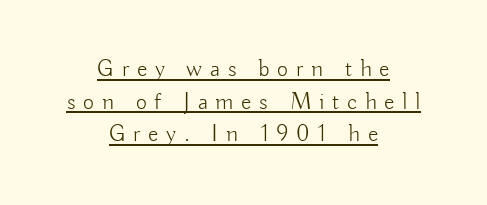
Q: Is the text bold? A: No.
Q: Is the text italic (slanted)? A: No, it is upright.
Q: Is the text underlined? A: Yes.
Q: How is the paragraph aligned? A: Centered.
Q: Is the spacing between letters normal or unusually wide? A: Unusually wide.
Q: Is the spacing between lines tight, normal or loose? A: Normal.
